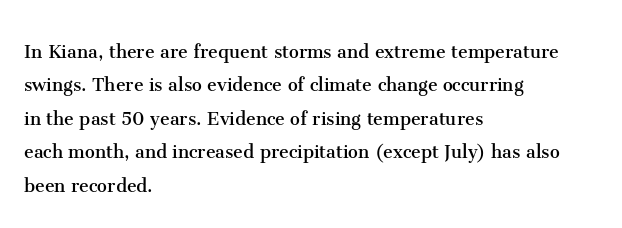
{"italic": "no", "bold": "no", "underline": "no", "align": "left", "line_spacing": "normal", "line_spacing_ratio": 1.52, "letter_spacing": "normal", "letter_spacing_em": 0.0, "glyph_px": 22}
